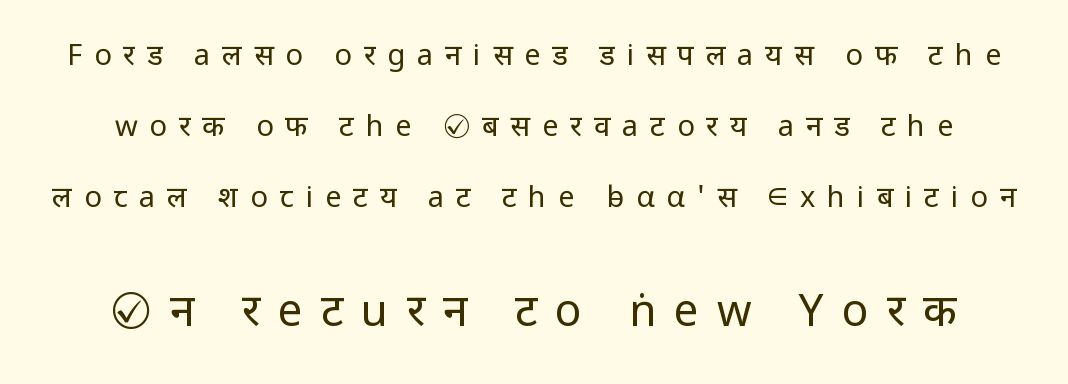
{"serif": "no", "italic": "no", "bold": "no", "weight": "regular", "width": "normal", "stroke_contrast": "low", "x_height": "medium", "monospaced": "no", "underline": "no", "line_spacing": "loose", "line_spacing_ratio": 2.44, "letter_spacing": "wide", "letter_spacing_em": 0.41, "larger_block": "second", "size_ratio": 1.52, "glyph_px": 44}
